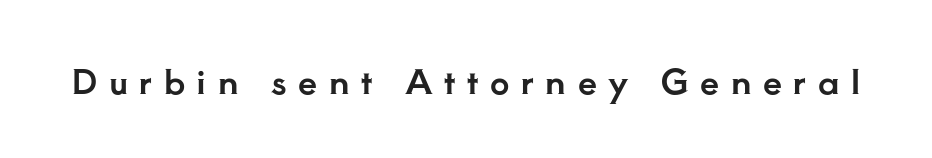
{"serif": "yes", "italic": "no", "width": "normal", "stroke_contrast": "low", "x_height": "small", "monospaced": "no", "underline": "no", "letter_spacing": "wide", "letter_spacing_em": 0.34, "glyph_px": 34}
